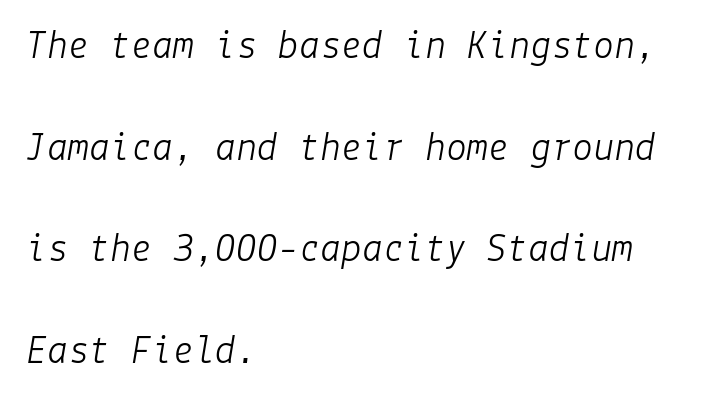
Q: Is the text bold? A: No.
Q: Is the text italic (slanted)? A: Yes, it leans right by about 9 degrees.
Q: Is the text underlined? A: No.
Q: How is the paragraph aligned? A: Left-aligned.
Q: Is the spacing between letters normal or unusually wide? A: Normal.
Q: Is the spacing between lines tight, normal or loose? A: Loose.
Q: Width (condensed, normal, or wide)? A: Normal.
Q: Stroke contrast? A: Low.
Q: x-height? A: Medium.
